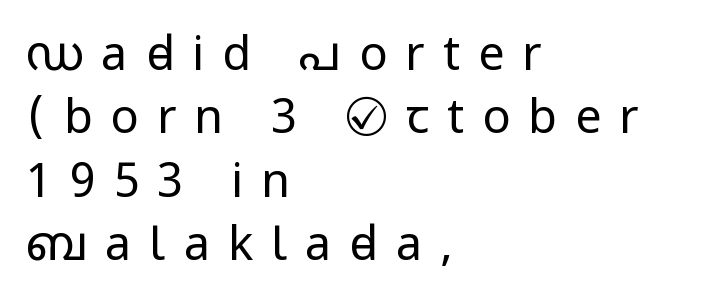
Spacing between characters has been opened up far beyond the box default. Vertical strokes here are truly vertical. The lines sit at an ordinary, default distance from one another. Layout note: lines flush left.
